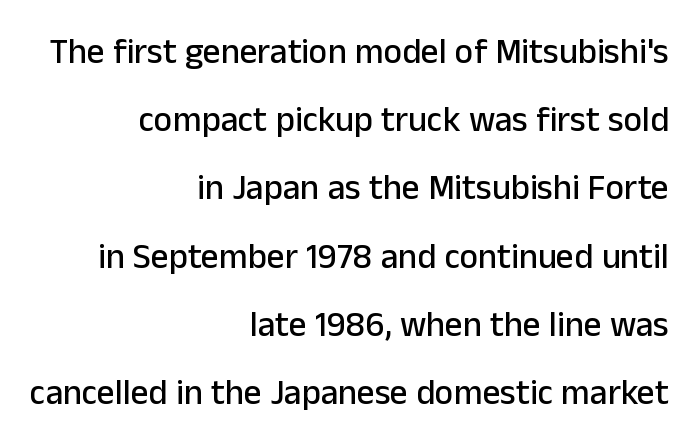
The image shows 35 px sans-serif type, upright; set right-aligned, loose line spacing (1.95x), normal letter spacing, not underlined; low stroke contrast and a medium x-height.
